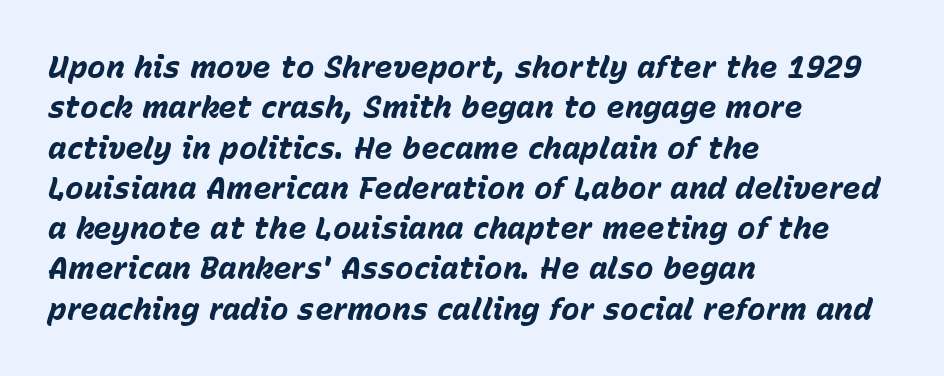
Q: Is the text bold? A: Yes.
Q: Is the text italic (slanted)? A: Yes, it leans right by about 15 degrees.
Q: Is the text underlined? A: No.
Q: How is the paragraph aligned? A: Left-aligned.
Q: Is the spacing between letters normal or unusually wide? A: Normal.
Q: Is the spacing between lines tight, normal or loose? A: Normal.
Q: Width (condensed, normal, or wide)? A: Normal.
Q: Stroke contrast? A: Low.
Q: x-height? A: Medium.
Q: Monospaced? A: No.
